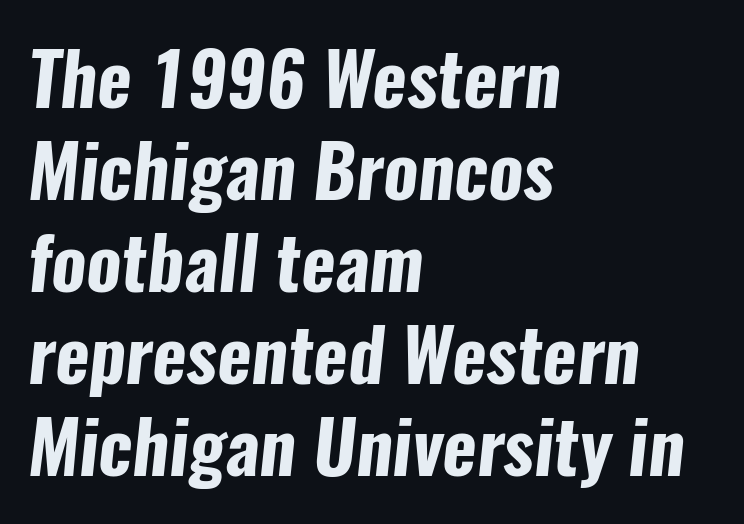
{"serif": "no", "bold": "yes", "weight": "bold", "width": "condensed", "stroke_contrast": "low", "x_height": "medium", "monospaced": "no", "underline": "no", "align": "left", "line_spacing": "normal", "line_spacing_ratio": 1.26, "letter_spacing": "normal", "letter_spacing_em": 0.0, "glyph_px": 73}
